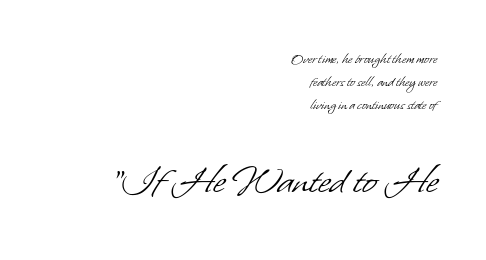
Q: Is the text bold? A: No.
Q: Is the typeface a serif or a sans-serif typeface? A: Sans-serif.
Q: Is the text underlined? A: No.
Q: How is the paragraph aligned? A: Right-aligned.
Q: Is the spacing between letters normal or unusually wide? A: Normal.
Q: Is the spacing between lines tight, normal or loose? A: Normal.
Q: Which block of text is set in a larger size, the first (top) or the second (bottom)? A: The second (bottom) one.
Q: Width (condensed, normal, or wide)? A: Normal.
Q: Stroke contrast? A: Low.
Q: x-height? A: Small.
Q: Monospaced? A: No.
